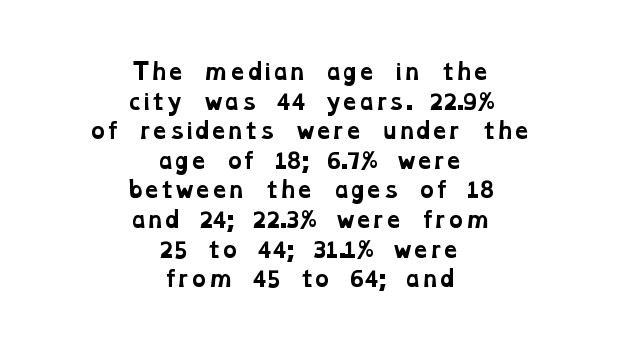
This sample is center-justified, so both line endings float freely. Stroke thickness is high; the sample reads as a true bold. Underlining? Definitely not there. How are the letters spaced? Ordinarily, with no added tracking.
